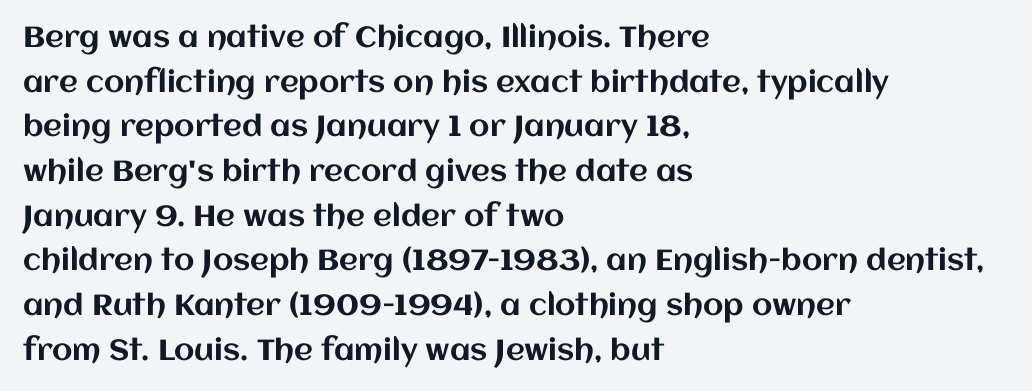
The image shows 29 px text type, upright; set left-aligned, normal line spacing (1.54x), normal letter spacing, not underlined; medium stroke contrast and a large x-height.
